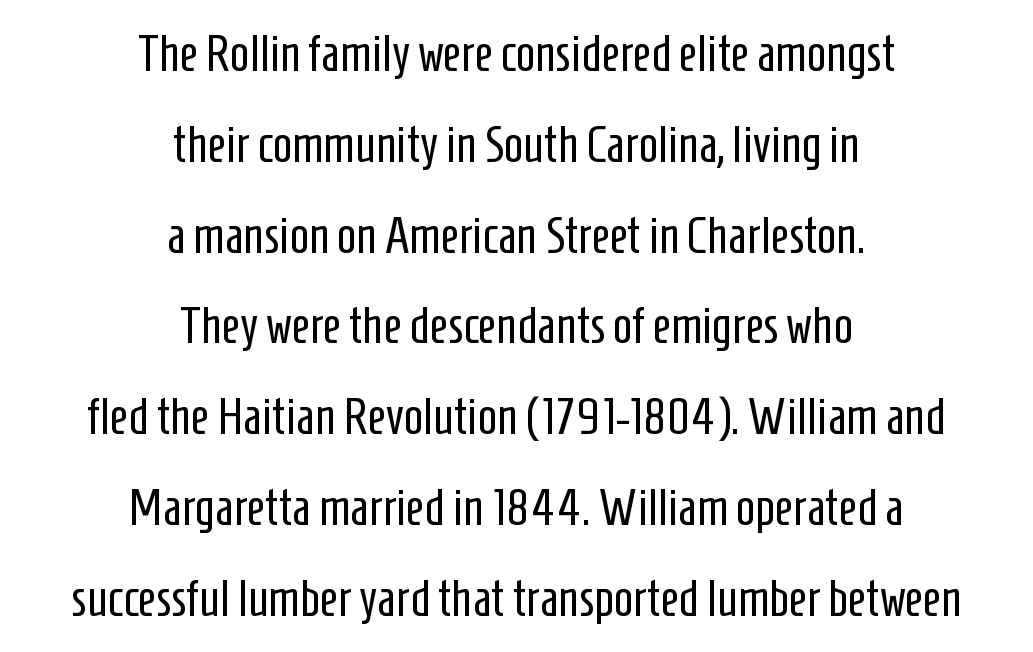
This sample has the flowing, uneven cadence of proportional lettering. Examine the stroke ends and you'll find no serifs. Inter-character spacing is left at the font's built-in metrics. Teacher's note: observe the equal gaps on both sides — that is centered alignment.
